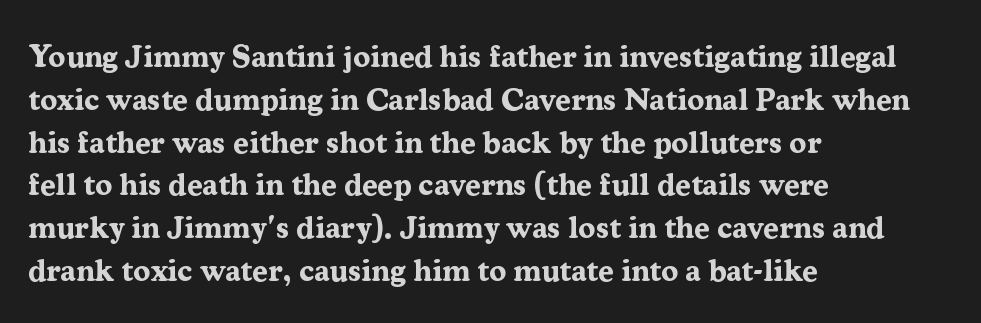
Q: Is the text bold? A: Yes.
Q: Is the text italic (slanted)? A: No, it is upright.
Q: Is the typeface a serif or a sans-serif typeface? A: Serif.
Q: Is the text underlined? A: No.
Q: How is the paragraph aligned? A: Left-aligned.
Q: Is the spacing between letters normal or unusually wide? A: Normal.
Q: Is the spacing between lines tight, normal or loose? A: Normal.
Q: Width (condensed, normal, or wide)? A: Normal.
Q: Stroke contrast? A: Medium.
Q: x-height? A: Medium.
Q: Monospaced? A: No.
